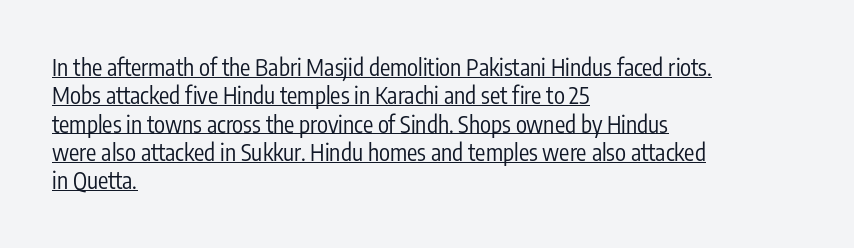
Has an underline been added? It has. Does extra space separate the letters? No, they use regular spacing. Rendered with straight, roman letterforms. Is the type heavy? It reads as light-to-regular instead. Where is the straight margin? On the left.
